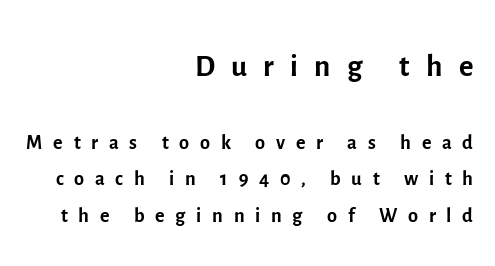
{"serif": "no", "italic": "no", "bold": "no", "weight": "regular", "width": "normal", "x_height": "medium", "monospaced": "no", "underline": "no", "align": "right", "line_spacing": "normal", "line_spacing_ratio": 1.26, "letter_spacing": "wide", "letter_spacing_em": 0.37, "larger_block": "first", "size_ratio": 1.52, "glyph_px": 44}
